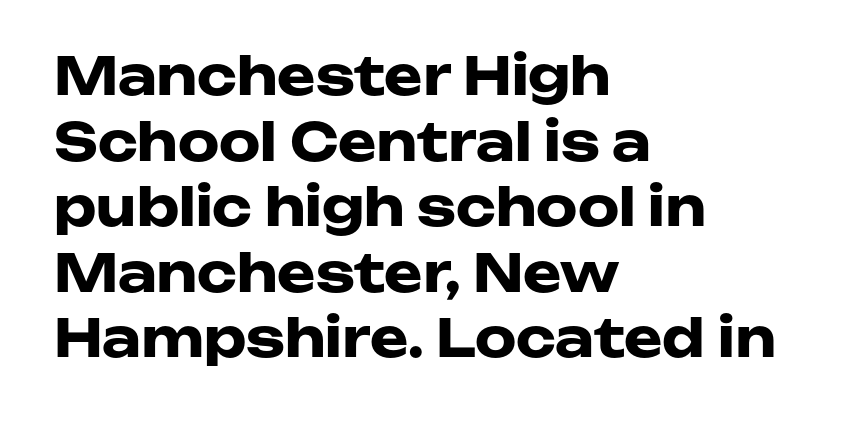
{"serif": "no", "italic": "no", "bold": "yes", "weight": "heavy", "width": "wide", "stroke_contrast": "low", "x_height": "medium", "monospaced": "no", "underline": "no", "align": "left", "line_spacing": "normal", "line_spacing_ratio": 1.26, "letter_spacing": "normal", "letter_spacing_em": 0.0, "glyph_px": 52}
